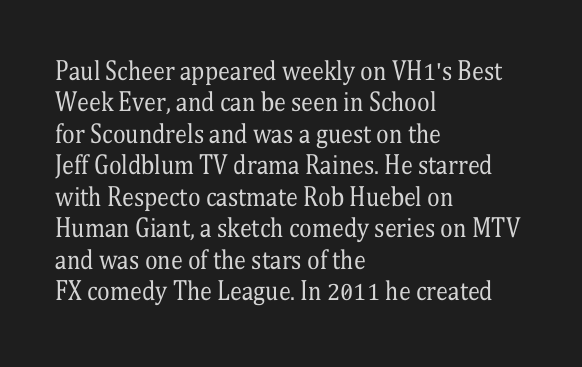
What stands out about the letter spacing? Nothing — it is the standard amount. Unmarked baselines from the first word to the last. The rendering anchors every line to the left-hand side. Regarding leading, the lines here are spaced in the standard way. Compared with a typical body face, this is equally light or lighter still. In terms of posture, this sample is upright.
